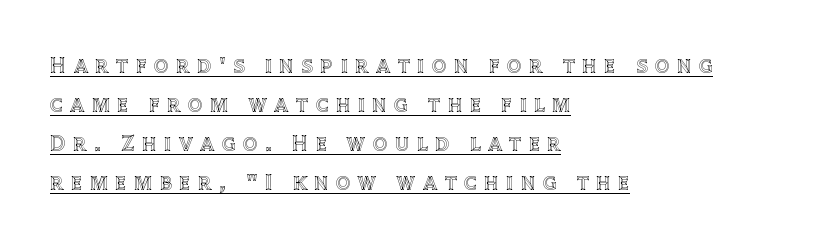
The image shows 23 px text type, upright; set left-aligned, normal line spacing (1.7x), unusually wide letter spacing (+0.33 em), underlined.
